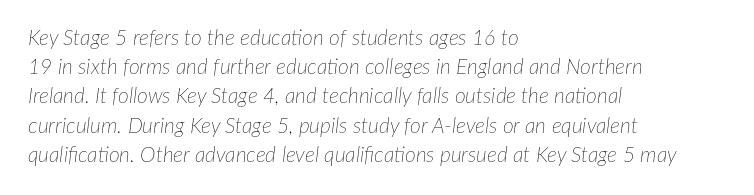
{"italic": "yes", "lean": "right", "slant_degrees": 7, "bold": "no", "underline": "no", "align": "left", "line_spacing": "normal", "line_spacing_ratio": 1.39, "letter_spacing": "normal", "letter_spacing_em": 0.0, "glyph_px": 21}
